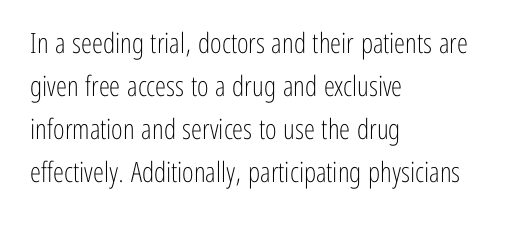
Q: Is the text bold? A: No.
Q: Is the text italic (slanted)? A: No, it is upright.
Q: Is the typeface a serif or a sans-serif typeface? A: Sans-serif.
Q: Is the text underlined? A: No.
Q: How is the paragraph aligned? A: Left-aligned.
Q: Is the spacing between letters normal or unusually wide? A: Normal.
Q: Is the spacing between lines tight, normal or loose? A: Normal.
Q: Width (condensed, normal, or wide)? A: Condensed.
Q: Stroke contrast? A: Low.
Q: x-height? A: Medium.
Q: Monospaced? A: No.
